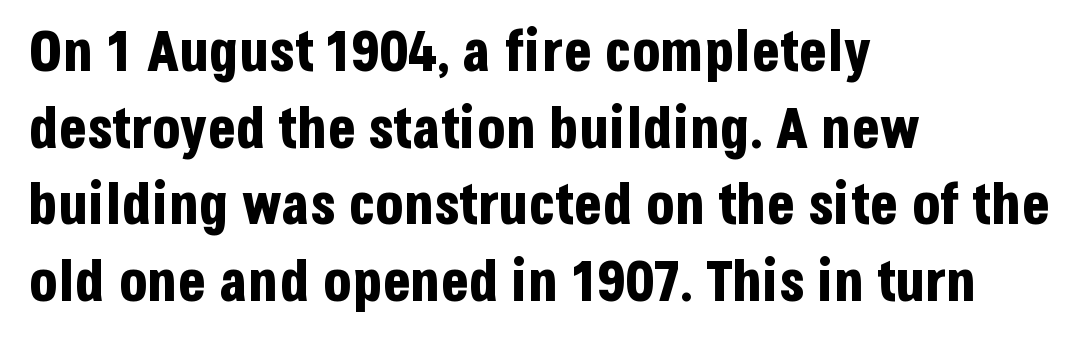
One glance says typical: line gaps are just what's usual. Note the varied advance widths — an 'i' is clearly narrower than an 'm'. The letters stand straight up with perfectly vertical stems. Does extra space separate the letters? No, they use regular spacing. Reading down the block, your eye returns to a fixed left position each line.
